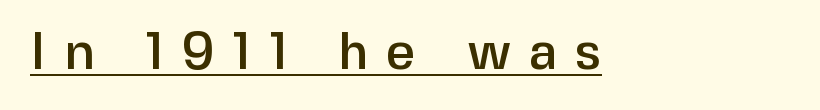
The image shows 52 px sans-serif type, upright; set unusually wide letter spacing (+0.34 em), underlined; low stroke contrast and a medium x-height.
